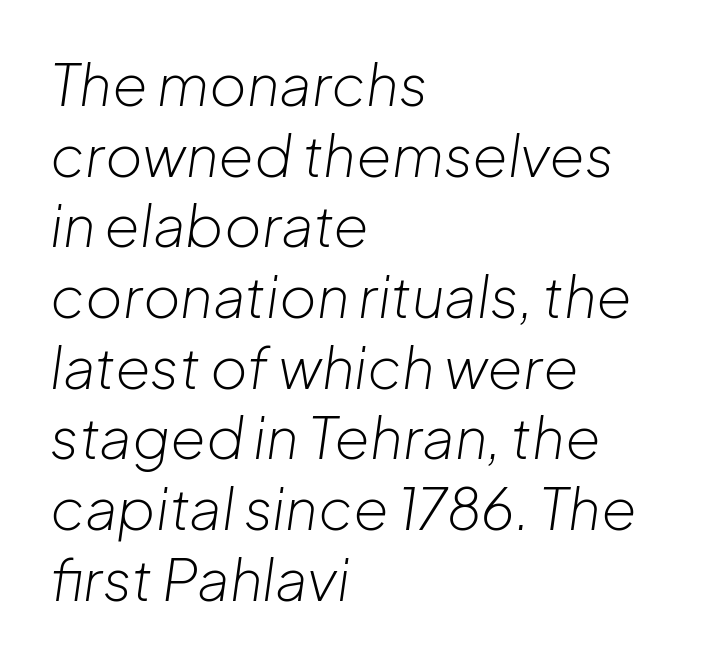
{"italic": "yes", "lean": "right", "slant_degrees": 8, "bold": "no", "weight": "light", "width": "normal", "stroke_contrast": "low", "x_height": "medium", "monospaced": "no", "underline": "no", "align": "left", "line_spacing_ratio": 1.24, "letter_spacing": "normal", "letter_spacing_em": 0.0, "glyph_px": 57}
